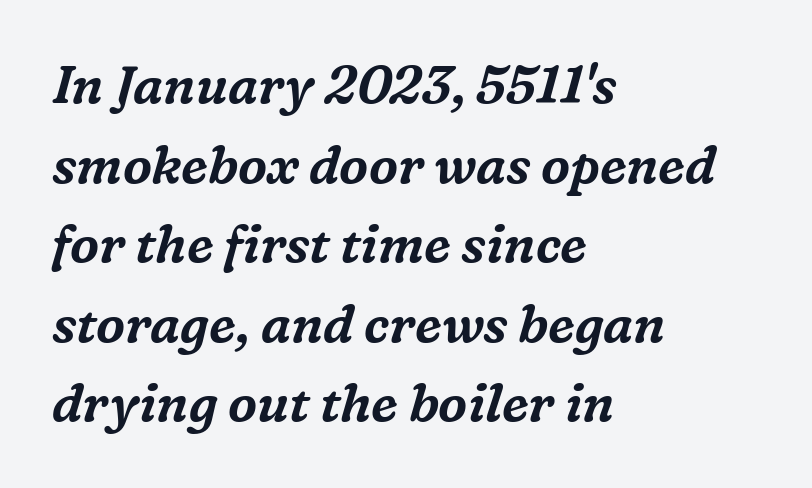
{"serif": "yes", "italic": "yes", "lean": "right", "slant_degrees": 16, "width": "normal", "stroke_contrast": "medium", "x_height": "medium", "monospaced": "no", "underline": "no", "align": "left", "line_spacing": "normal", "line_spacing_ratio": 1.53, "letter_spacing": "normal", "letter_spacing_em": 0.0, "glyph_px": 52}
